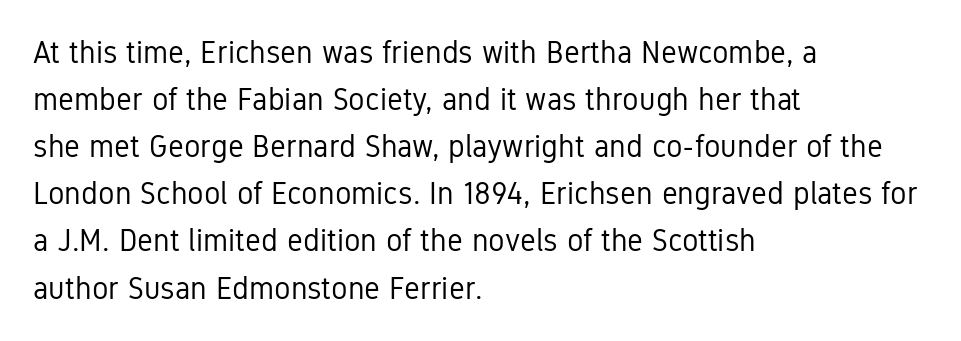
Q: Is the text bold? A: No.
Q: Is the text italic (slanted)? A: No, it is upright.
Q: Is the typeface a serif or a sans-serif typeface? A: Sans-serif.
Q: Is the text underlined? A: No.
Q: How is the paragraph aligned? A: Left-aligned.
Q: Is the spacing between letters normal or unusually wide? A: Normal.
Q: Is the spacing between lines tight, normal or loose? A: Normal.
Q: Width (condensed, normal, or wide)? A: Condensed.
Q: Stroke contrast? A: Low.
Q: x-height? A: Medium.
Q: Monospaced? A: No.
